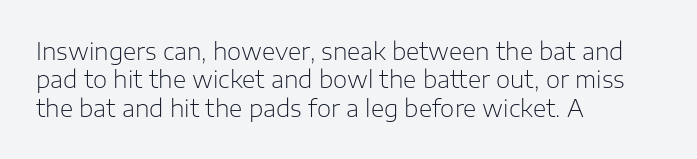
Q: Is the text bold? A: No.
Q: Is the text italic (slanted)? A: No, it is upright.
Q: Is the text underlined? A: No.
Q: How is the paragraph aligned? A: Left-aligned.
Q: Is the spacing between letters normal or unusually wide? A: Normal.
